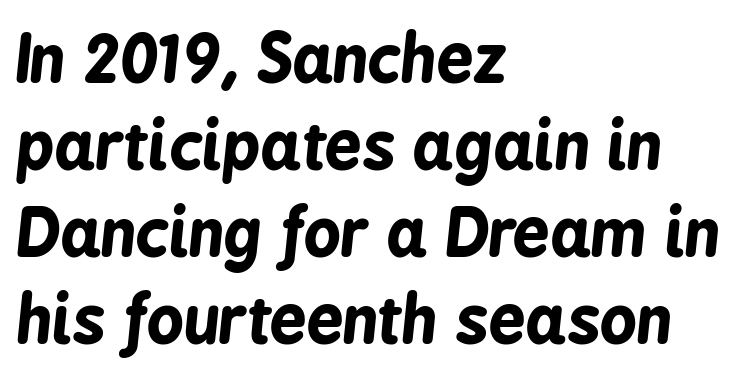
{"italic": "yes", "lean": "right", "slant_degrees": 6, "bold": "yes", "weight": "bold", "width": "condensed", "stroke_contrast": "low", "x_height": "medium", "monospaced": "no", "underline": "no", "align": "left", "line_spacing": "normal", "line_spacing_ratio": 1.34, "letter_spacing": "normal", "letter_spacing_em": 0.0, "glyph_px": 65}
